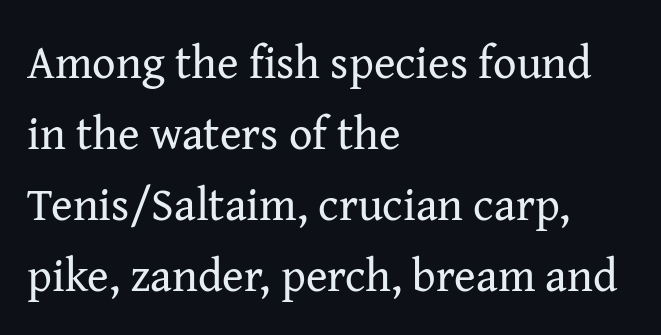
A clean baseline with only descenders dipping below it. Each letter keeps its own natural width here, so spacing adapts to shape. Ink coverage per letter is moderate at most. A student would call this left alignment; a typographer would say flush left, rag right. Old-style or modern, the face here clearly has serifs.
